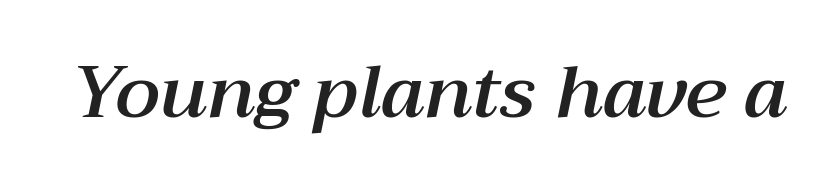
{"italic": "yes", "lean": "right", "slant_degrees": 12, "width": "normal", "stroke_contrast": "medium", "x_height": "medium", "monospaced": "no", "underline": "no", "letter_spacing": "normal", "letter_spacing_em": 0.0, "glyph_px": 73}
